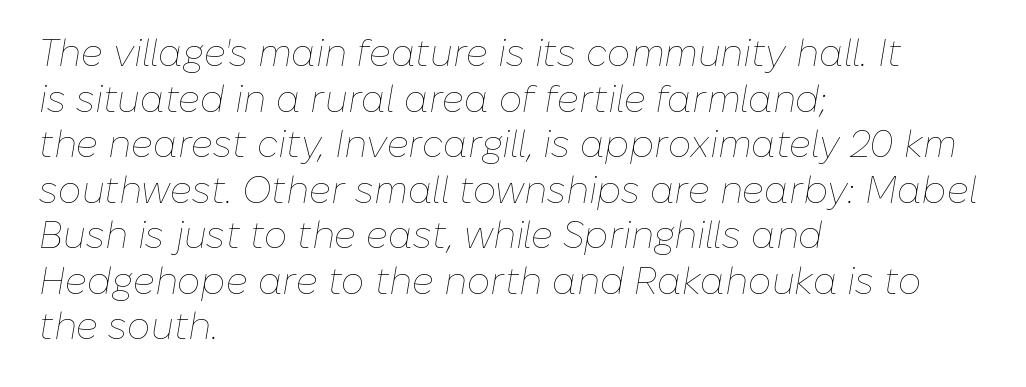
Q: Is the text bold? A: No.
Q: Is the text italic (slanted)? A: Yes, it leans right by about 10 degrees.
Q: Is the text underlined? A: No.
Q: How is the paragraph aligned? A: Left-aligned.
Q: Is the spacing between letters normal or unusually wide? A: Normal.
Q: Width (condensed, normal, or wide)? A: Normal.
Q: Stroke contrast? A: Low.
Q: x-height? A: Medium.
Q: Monospaced? A: No.
